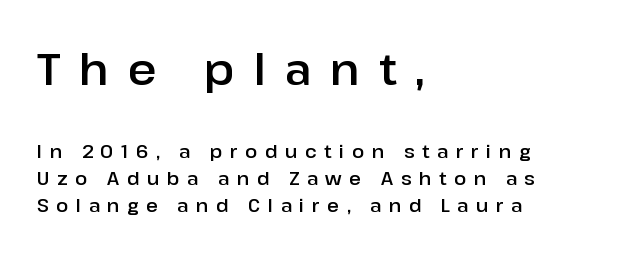
Q: Is the text italic (slanted)? A: No, it is upright.
Q: Is the typeface a serif or a sans-serif typeface? A: Sans-serif.
Q: Is the text underlined? A: No.
Q: How is the paragraph aligned? A: Left-aligned.
Q: Is the spacing between letters normal or unusually wide? A: Unusually wide.
Q: Is the spacing between lines tight, normal or loose? A: Normal.
Q: Which block of text is set in a larger size, the first (top) or the second (bottom)? A: The first (top) one.
Q: Width (condensed, normal, or wide)? A: Normal.
Q: Stroke contrast? A: Low.
Q: x-height? A: Medium.
Q: Monospaced? A: No.
